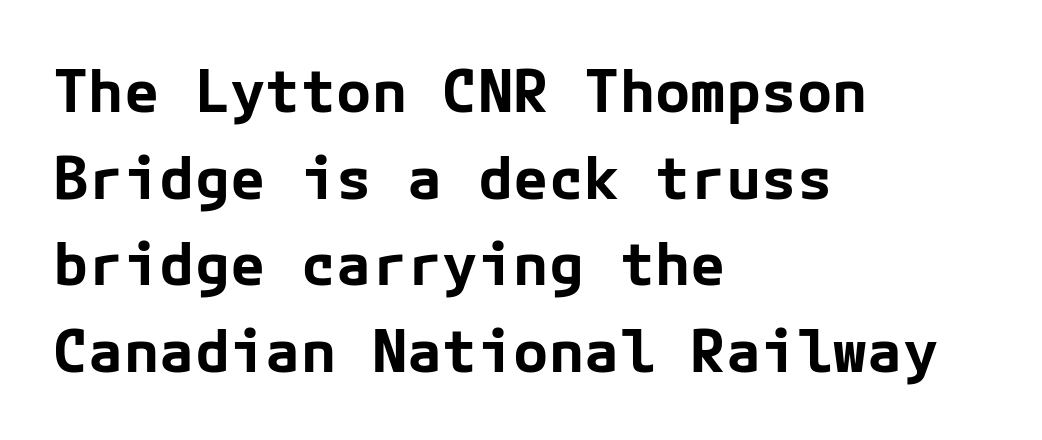
The image shows 59 px bold sans-serif type, upright; set left-aligned, normal line spacing (1.47x), normal letter spacing, not underlined; low stroke contrast and a medium x-height.
